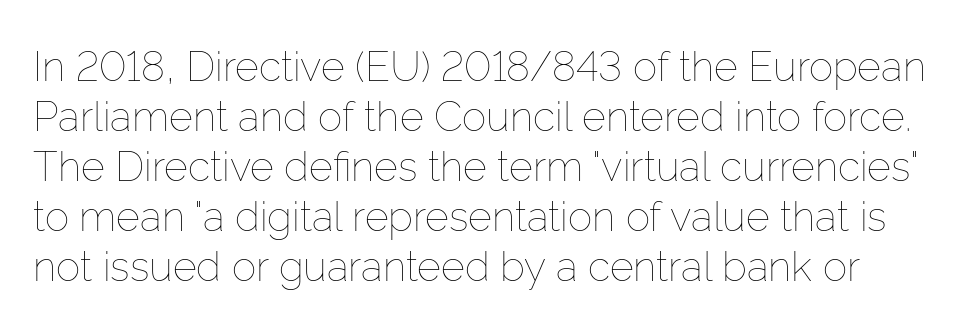
A typesetter would call this proportional, since set widths differ per character. The type sits square on the baseline with zero lean. The strip under each line holds only bare page. You could call the tracking neutral — neither tight nor loose. The strokes are not fattened; the text isn't bold.
